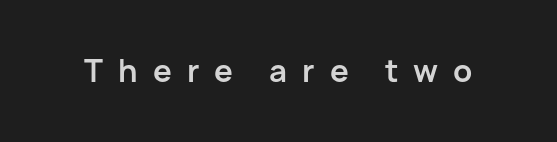
The image shows 30 px bold sans-serif type, upright; set unusually wide letter spacing (+0.5 em), not underlined; low stroke contrast and a medium x-height.
